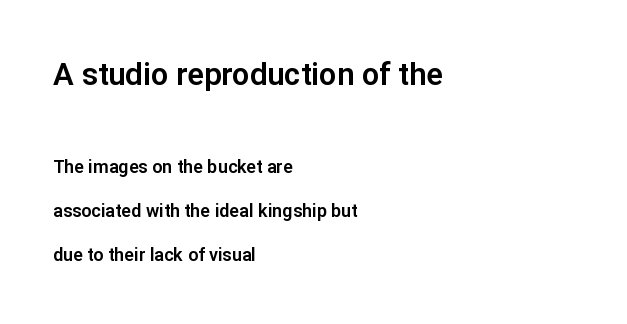
Compared with typical body copy, the letter spacing here is the same. Notice how the passage keeps a crisp vertical edge on the left only. Compare the two chunks: the upper has the greater cap height. The letters advance in unequal steps, a hallmark of proportional type.
